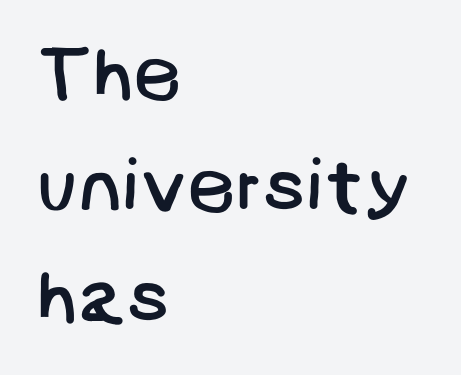
Q: Is the text bold? A: No.
Q: Is the typeface a serif or a sans-serif typeface? A: Sans-serif.
Q: Is the text underlined? A: No.
Q: How is the paragraph aligned? A: Left-aligned.
Q: Is the spacing between letters normal or unusually wide? A: Normal.
Q: Is the spacing between lines tight, normal or loose? A: Normal.
Q: Width (condensed, normal, or wide)? A: Normal.
Q: Stroke contrast? A: Low.
Q: x-height? A: Large.
